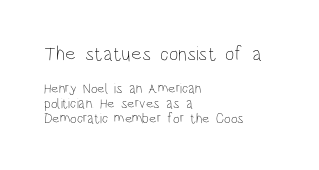
Q: Is the text bold? A: No.
Q: Is the text italic (slanted)? A: No, it is upright.
Q: Is the text underlined? A: No.
Q: How is the paragraph aligned? A: Left-aligned.
Q: Is the spacing between letters normal or unusually wide? A: Normal.
Q: Is the spacing between lines tight, normal or loose? A: Tight.
Q: Which block of text is set in a larger size, the first (top) or the second (bottom)? A: The first (top) one.
